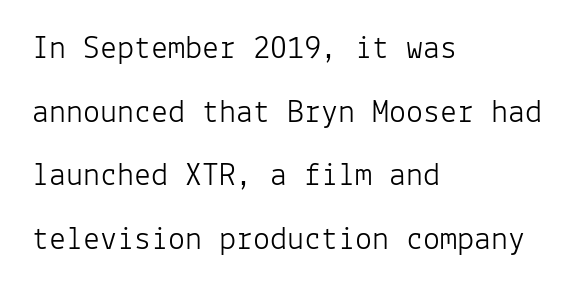
No extra tracking has been applied to these lines. Descenders hang freely into open space. Style check: upright. Each stroke keeps to a modest, everyday thickness or less. The passage is arranged the way most books set body copy — flush left.
